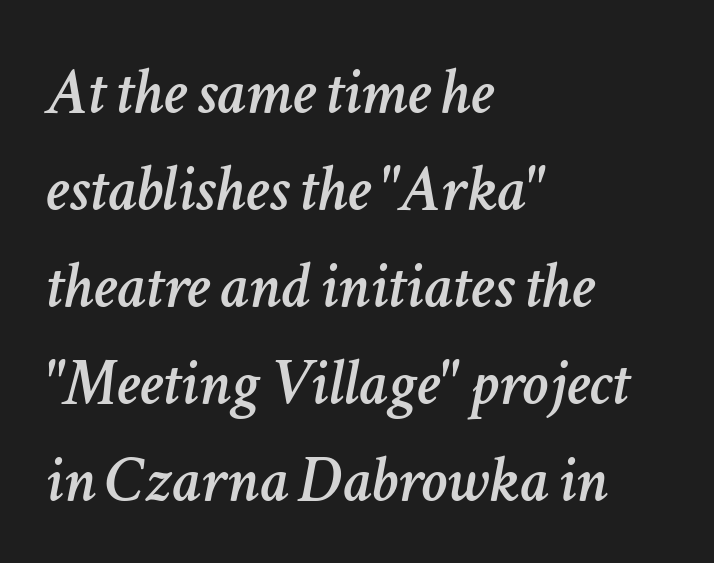
Is the block centered? No — it sits flush against the left margin. Proportional: the letters do not fall into vertical columns. Normally led — the rows are evenly, conventionally spaced. This sample uses plain, unmodified letter spacing.
